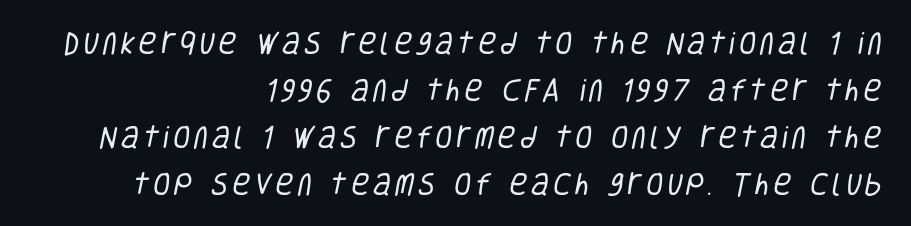
Q: Is the text bold? A: No.
Q: Is the text underlined? A: No.
Q: How is the paragraph aligned? A: Right-aligned.
